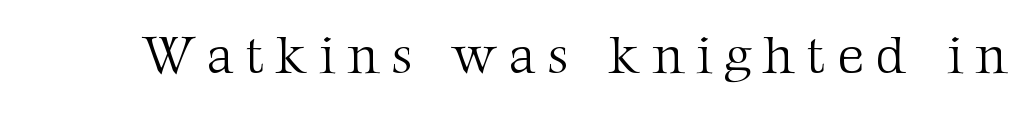
The rendering shows small feet on the letterforms — a serif design. Weight: not bold — regular or lighter. A typesetter would mark this as roman, not italic. Bare-footed words on every line. The rendering inserts visible extra space after every character. Looks like regular typesetting: each glyph gets only the width it needs.
